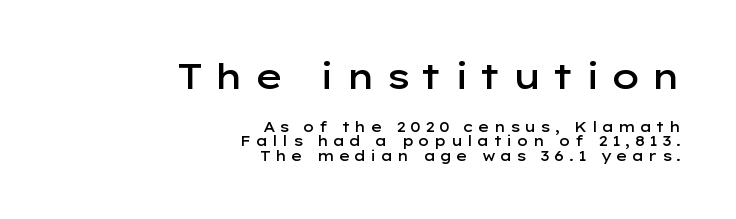
{"serif": "no", "italic": "no", "bold": "semi", "weight": "semibold", "width": "wide", "stroke_contrast": "low", "x_height": "medium", "monospaced": "no", "underline": "no", "align": "right", "line_spacing": "tight", "line_spacing_ratio": 1.03, "letter_spacing": "wide", "letter_spacing_em": 0.27, "larger_block": "first", "size_ratio": 2.5, "glyph_px": 35}
